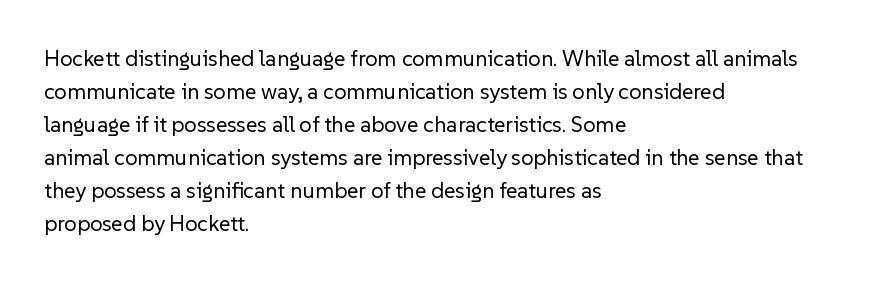
Q: Is the text bold? A: No.
Q: Is the text italic (slanted)? A: No, it is upright.
Q: Is the text underlined? A: No.
Q: How is the paragraph aligned? A: Left-aligned.
Q: Is the spacing between letters normal or unusually wide? A: Normal.
Q: Is the spacing between lines tight, normal or loose? A: Normal.
